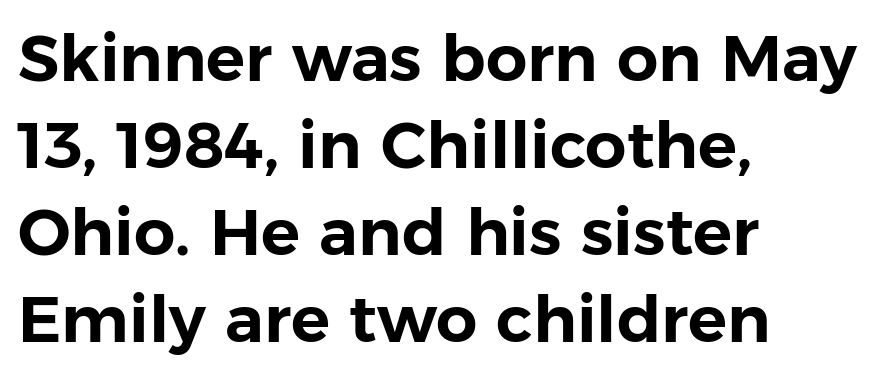
The image shows 65 px sans-serif type, upright; set left-aligned, normal line spacing (1.34x), normal letter spacing, not underlined; low stroke contrast and a medium x-height.
